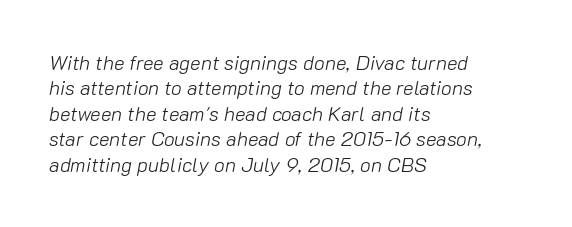
Has an underline been added? It has not. The ragged edge is on the right, which tells us the setting is flush left. This is oblique type, the kind used for emphasis or titles. Characters follow at the spacing the type designer built in. The rendering uses a moderate line-height, typical for paragraphs. Compared with a typical body face, this is equally light or lighter still.
